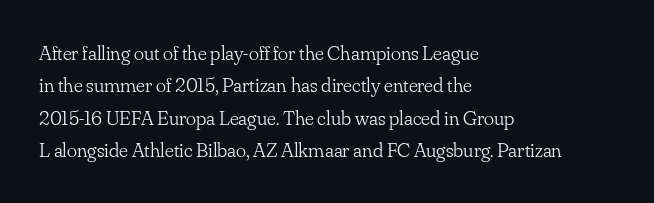
The image shows 21 px text type, upright; set left-aligned, normal line spacing (1.54x), normal letter spacing, not underlined.
